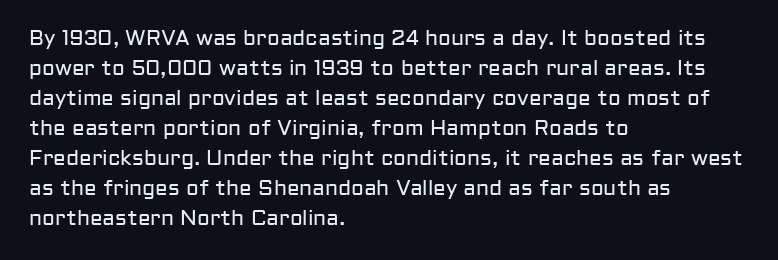
{"italic": "no", "bold": "no", "underline": "no", "align": "left", "line_spacing": "normal", "line_spacing_ratio": 1.43, "letter_spacing": "normal", "letter_spacing_em": 0.0, "glyph_px": 21}
